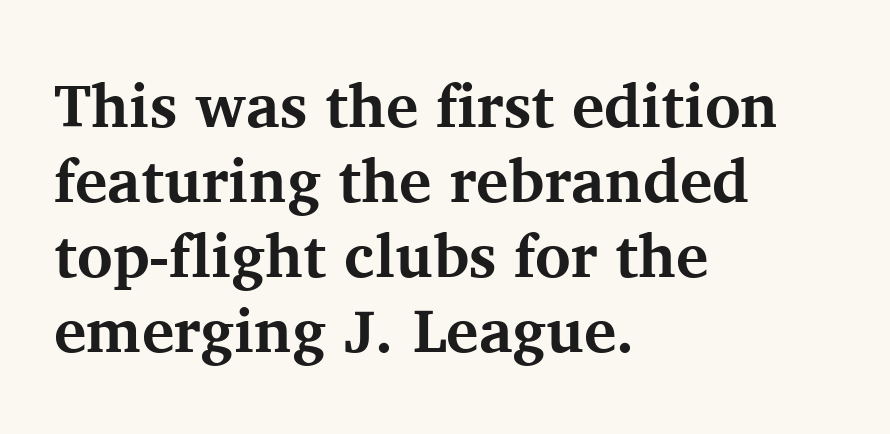
The image shows 61 px bold serif type, upright; set left-aligned, line spacing 1.23x, normal letter spacing, not underlined; medium stroke contrast and a medium x-height.
